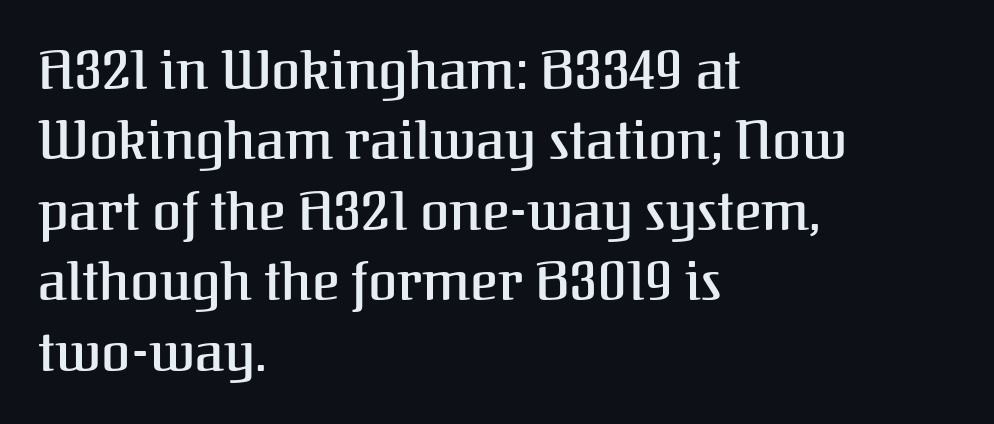
The image shows 53 px serif type, upright; set left-aligned, normal line spacing (1.33x), normal letter spacing, not underlined; medium stroke contrast and a medium x-height.
